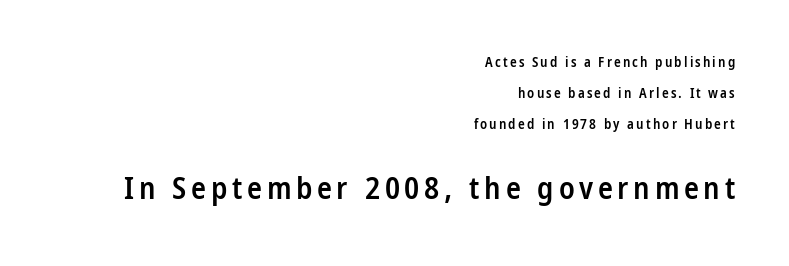
The image shows 31 px semibold, condensed sans-serif type, upright; set right-aligned, loose line spacing (2.22x), not underlined; the second (bottom) block is 2.21x larger; low stroke contrast and a medium x-height.
